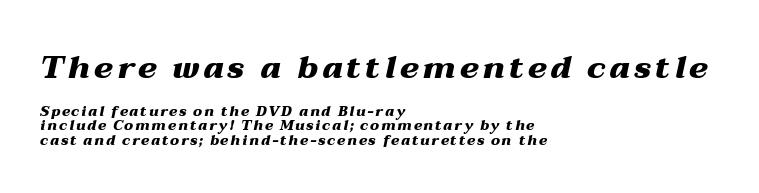
The lines in this sample share a left origin and differ only in where they stop. These two chunks differ in scale, with the top chunk taking the larger measure. Descender tails drop into unmarked territory. Looks like regular typesetting: each glyph gets only the width it needs.
